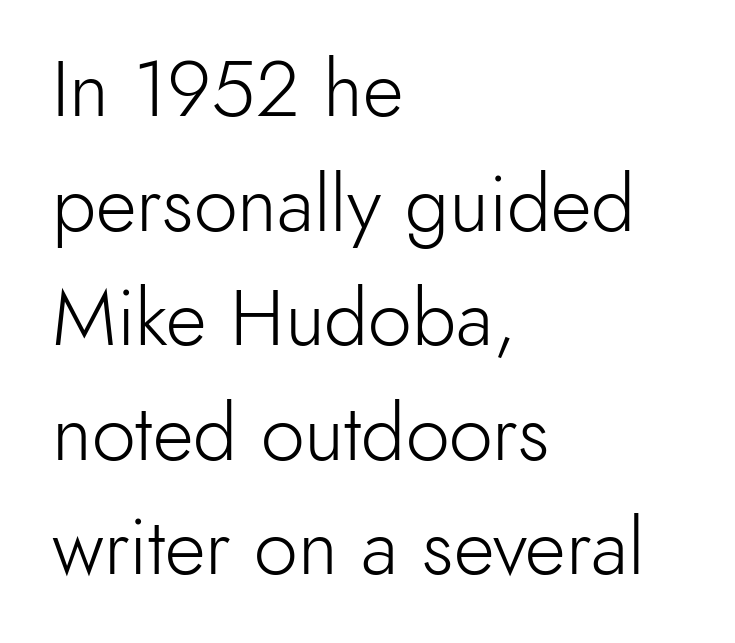
The image shows 79 px light sans-serif type, upright; set left-aligned, normal line spacing (1.45x), normal letter spacing, not underlined; a small x-height.
